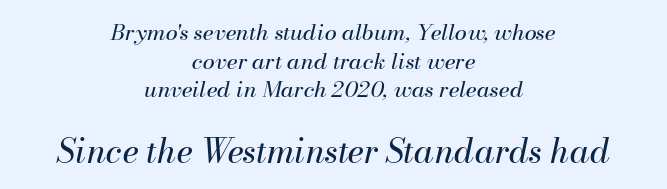
{"italic": "yes", "lean": "right", "slant_degrees": 13, "bold": "no", "weight": "regular", "width": "normal", "stroke_contrast": "medium", "x_height": "small", "monospaced": "no", "underline": "no", "align": "center", "line_spacing": "normal", "line_spacing_ratio": 1.3, "letter_spacing": "normal", "letter_spacing_em": 0.0, "larger_block": "second", "size_ratio": 1.5, "glyph_px": 33}
